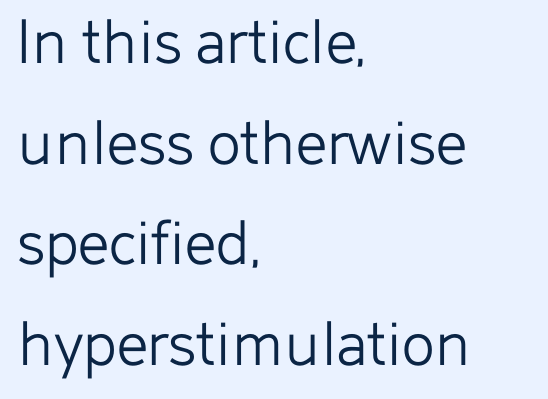
Vertical stems look standard width or narrower in stroke. The letters advance in unequal steps, a hallmark of proportional type. Type without underlining. Style check: upright. Horizontally, the lines are justified to the leading edge only. Each new line begins a customary step beneath the previous one.
